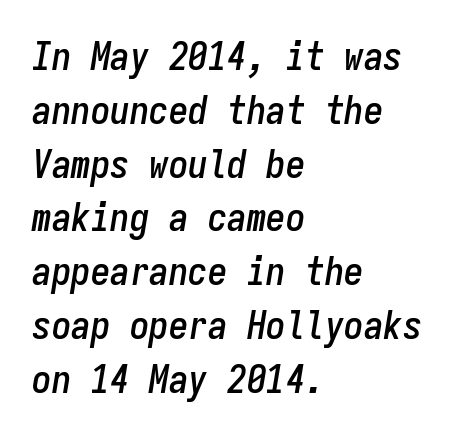
{"italic": "yes", "lean": "right", "slant_degrees": 9, "width": "condensed", "stroke_contrast": "low", "x_height": "medium", "monospaced": "yes", "underline": "no", "align": "left", "line_spacing": "normal", "line_spacing_ratio": 1.38, "letter_spacing": "normal", "letter_spacing_em": 0.0, "glyph_px": 39}
